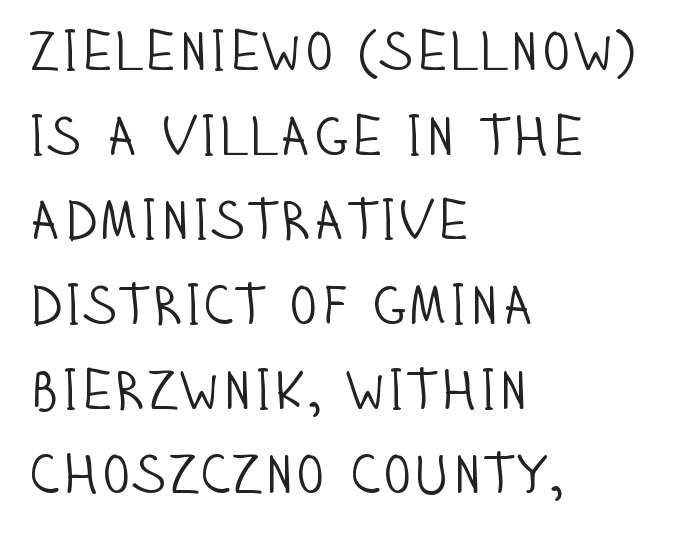
The image shows 55 px light, condensed sans-serif type, upright; set left-aligned, normal line spacing (1.54x), normal letter spacing, not underlined; low stroke contrast and a large x-height.
